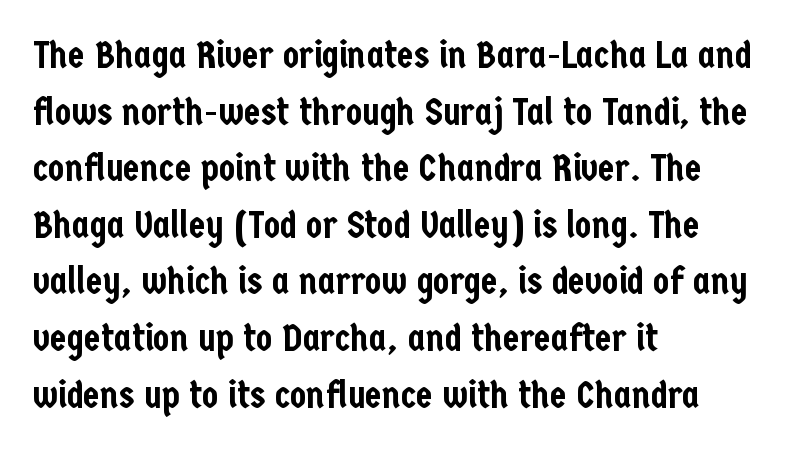
{"serif": "no", "italic": "no", "width": "condensed", "stroke_contrast": "low", "x_height": "medium", "monospaced": "no", "underline": "no", "align": "left", "line_spacing": "normal", "line_spacing_ratio": 1.49, "letter_spacing": "normal", "letter_spacing_em": 0.0, "glyph_px": 38}
